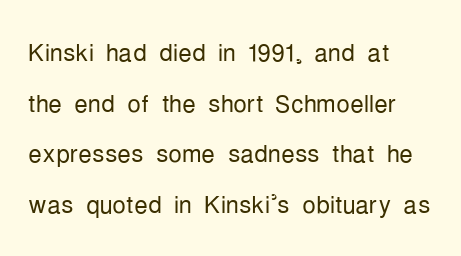
Q: Is the text bold? A: No.
Q: Is the text italic (slanted)? A: No, it is upright.
Q: Is the typeface a serif or a sans-serif typeface? A: Sans-serif.
Q: Is the text underlined? A: No.
Q: How is the paragraph aligned? A: Left-aligned.
Q: Is the spacing between letters normal or unusually wide? A: Normal.
Q: Is the spacing between lines tight, normal or loose? A: Normal.
Q: Width (condensed, normal, or wide)? A: Condensed.
Q: Stroke contrast? A: Low.
Q: x-height? A: Medium.
Q: Monospaced? A: No.
